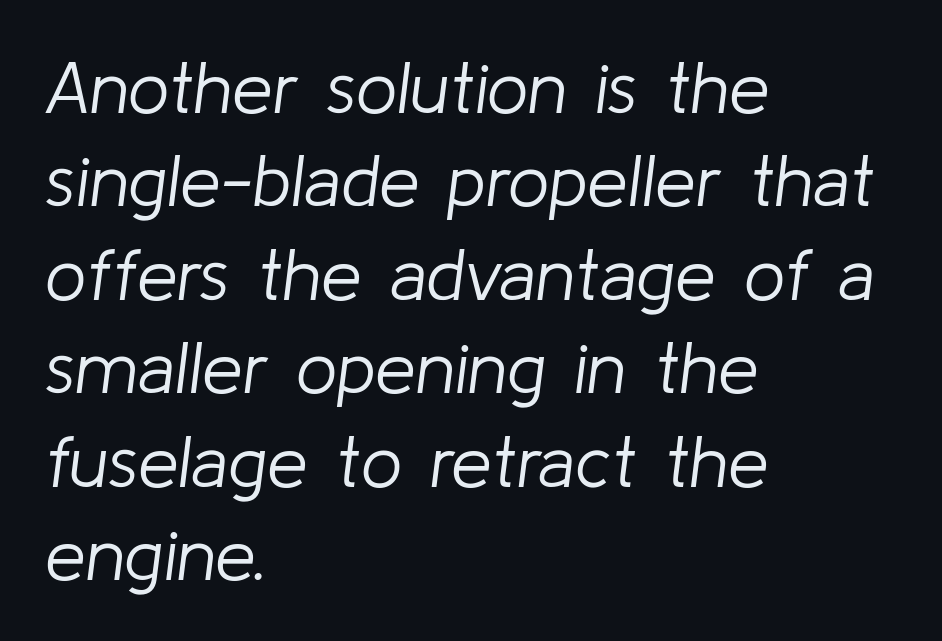
The image shows 73 px light type, italic (leaning right); set left-aligned, normal line spacing (1.28x), normal letter spacing, not underlined; low stroke contrast and a medium x-height.
